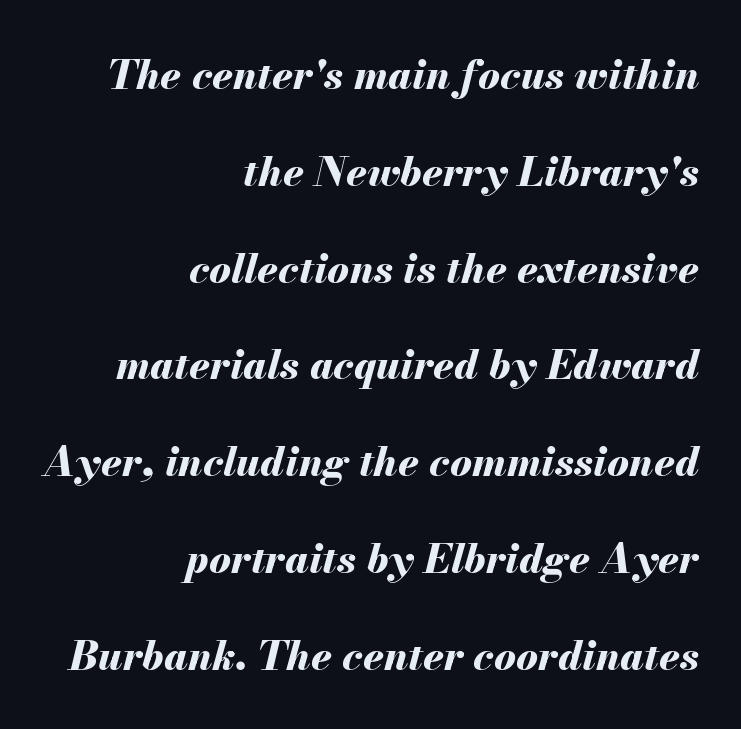
Caption: multi-line text, flush right, ragged left. The face used here is proportionally spaced, like ordinary book or web type. The space beneath each line is pristine and unruled. On the weight axis this lands at bold, roughly 700. Widely set lines give the paragraph a tall, airy silhouette. How are the letters spaced? Ordinarily, with no added tracking.
